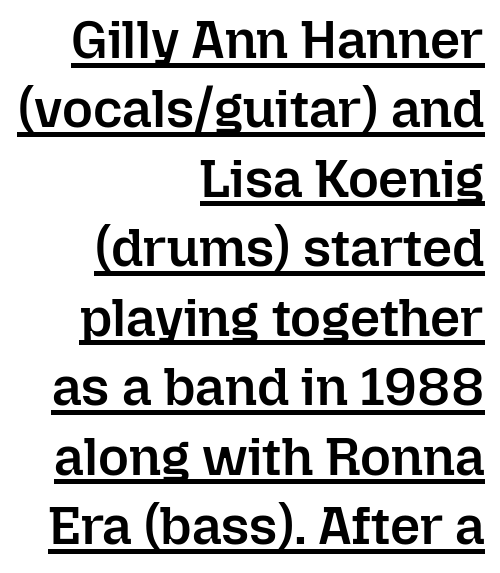
The image shows 53 px semibold type, upright; set right-aligned, normal line spacing (1.31x), normal letter spacing, underlined; low stroke contrast and a medium x-height.
